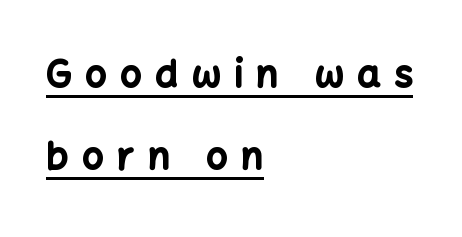
{"serif": "no", "italic": "no", "bold": "yes", "weight": "bold", "width": "normal", "stroke_contrast": "low", "x_height": "medium", "monospaced": "no", "underline": "yes", "align": "left", "line_spacing": "loose", "line_spacing_ratio": 2.22, "letter_spacing": "wide", "letter_spacing_em": 0.38, "glyph_px": 37}
